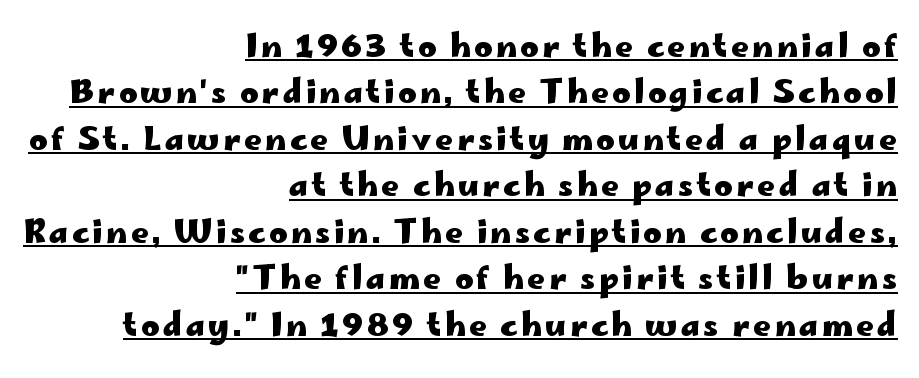
Underlined type. This rendering uses right alignment, leaving the left contour irregular. These lines were composed using upright roman letters. Note: no serifs on the glyphs.
